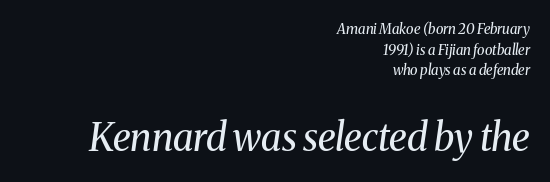
The image shows 38 px regular-weight serif type, italic (leaning right); set right-aligned, normal line spacing (1.48x), normal letter spacing, not underlined; the second (bottom) block is 2.71x larger; medium stroke contrast and a medium x-height.
